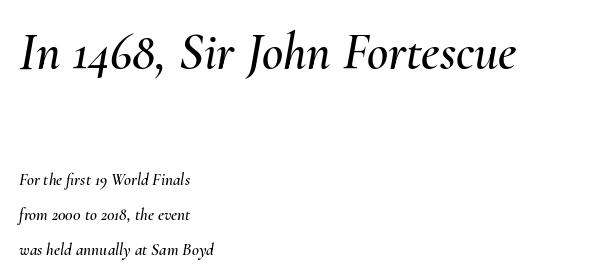
{"italic": "yes", "lean": "right", "slant_degrees": 10, "width": "normal", "stroke_contrast": "medium", "x_height": "small", "monospaced": "no", "underline": "no", "align": "left", "line_spacing": "loose", "line_spacing_ratio": 2.08, "letter_spacing": "normal", "letter_spacing_em": 0.0, "larger_block": "first", "size_ratio": 3.06, "glyph_px": 52}
